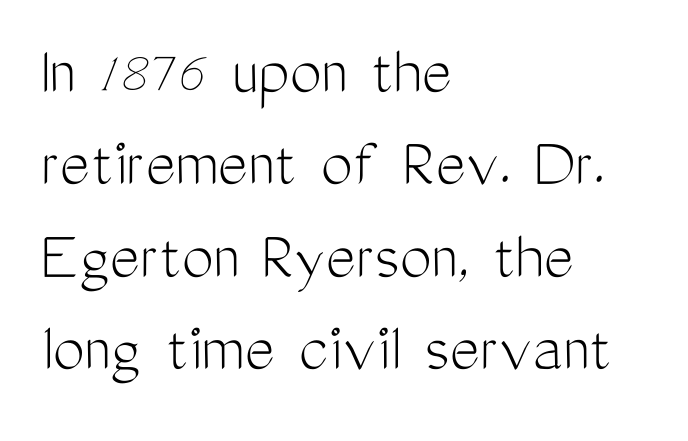
Is this a sans? Yes — the strokes have no serifs. You could not count columns in this text — the font is proportionally spaced. If you drew a line through each stem, it would be perfectly vertical. Glance below the letters and you will spot only blank space. Stroke thickness stays within the range of a standard reading face or lighter.
